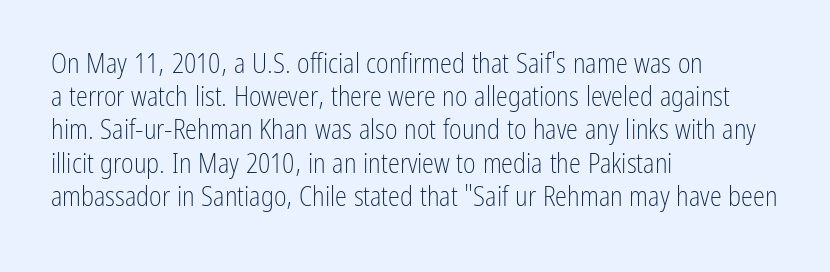
The image shows 27 px text type, upright; set left-aligned, line spacing 1.23x, normal letter spacing, not underlined.
